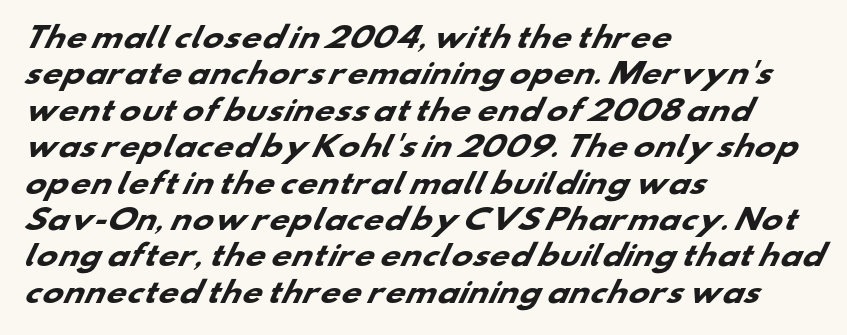
Q: Is the text bold? A: Yes.
Q: Is the typeface a serif or a sans-serif typeface? A: Sans-serif.
Q: Is the text underlined? A: No.
Q: How is the paragraph aligned? A: Left-aligned.
Q: Is the spacing between letters normal or unusually wide? A: Normal.
Q: Is the spacing between lines tight, normal or loose? A: Normal.
Q: Width (condensed, normal, or wide)? A: Wide.
Q: Stroke contrast? A: Low.
Q: x-height? A: Small.
Q: Monospaced? A: No.
